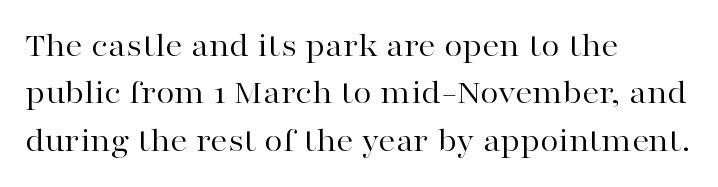
{"serif": "yes", "italic": "no", "bold": "no", "weight": "regular", "width": "wide", "stroke_contrast": "high", "x_height": "medium", "monospaced": "no", "underline": "no", "align": "left", "line_spacing": "normal", "line_spacing_ratio": 1.39, "letter_spacing": "normal", "letter_spacing_em": 0.0, "glyph_px": 34}
